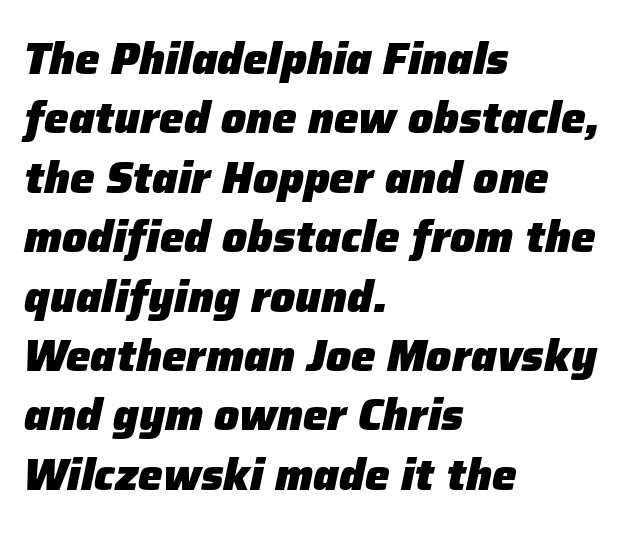
Beneath every word, the page is bare. Heavy, bold letterforms. Line beginnings align vertically; line endings do not. Italic: yes, the glyphs are oblique. These lines keep a tight, regular rhythm from letter to letter. Each new line begins a customary step beneath the previous one.
